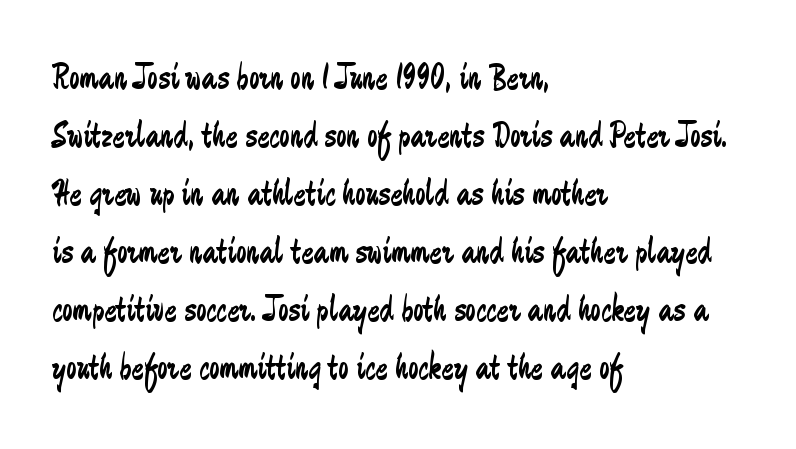
This sample has the flowing, uneven cadence of proportional lettering. Caption: multi-line text, flush left, ragged right. A typesetter would label this face a sans. The passage shown stacks its lines at a standard gap. Stems and bowls with no extra thickness — not bold.
